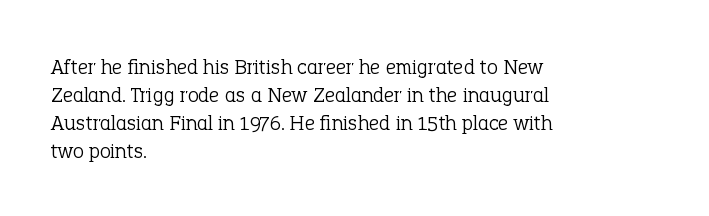
The image shows 22 px text type, upright; set left-aligned, normal line spacing (1.27x), normal letter spacing, not underlined.
